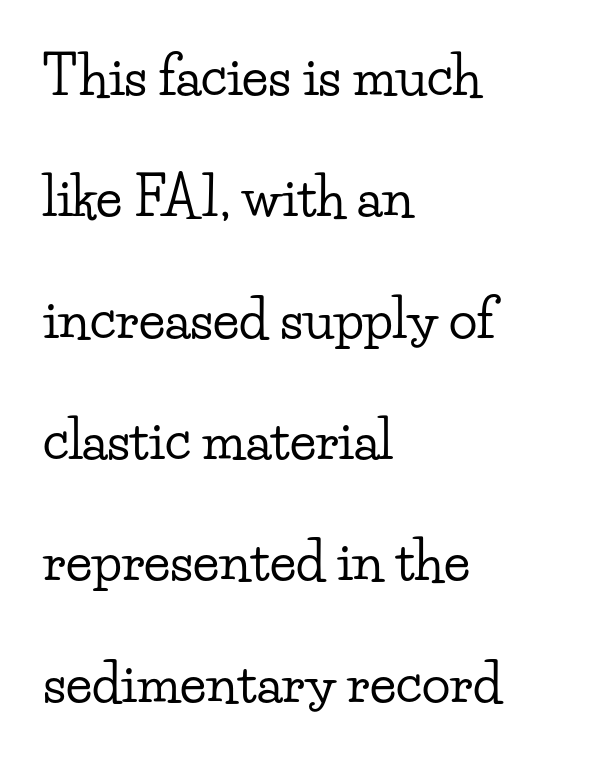
Q: Is the text italic (slanted)? A: No, it is upright.
Q: Is the typeface a serif or a sans-serif typeface? A: Serif.
Q: Is the text underlined? A: No.
Q: How is the paragraph aligned? A: Left-aligned.
Q: Is the spacing between letters normal or unusually wide? A: Normal.
Q: Is the spacing between lines tight, normal or loose? A: Loose.
Q: Width (condensed, normal, or wide)? A: Wide.
Q: Stroke contrast? A: Low.
Q: x-height? A: Small.
Q: Monospaced? A: No.
